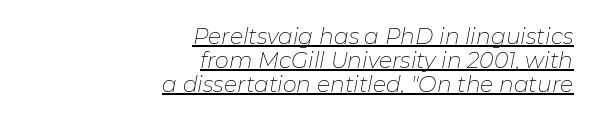
Q: Is the text bold? A: No.
Q: Is the text italic (slanted)? A: Yes, it leans right by about 11 degrees.
Q: Is the text underlined? A: Yes.
Q: How is the paragraph aligned? A: Right-aligned.
Q: Is the spacing between letters normal or unusually wide? A: Normal.
Q: Is the spacing between lines tight, normal or loose? A: Tight.
